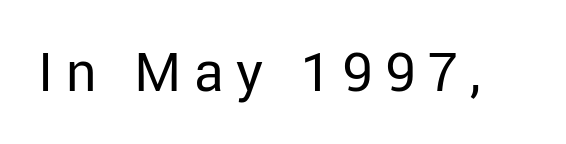
{"serif": "no", "italic": "no", "bold": "no", "weight": "regular", "width": "normal", "stroke_contrast": "low", "x_height": "medium", "monospaced": "no", "underline": "no", "letter_spacing": "wide", "letter_spacing_em": 0.23, "glyph_px": 54}
